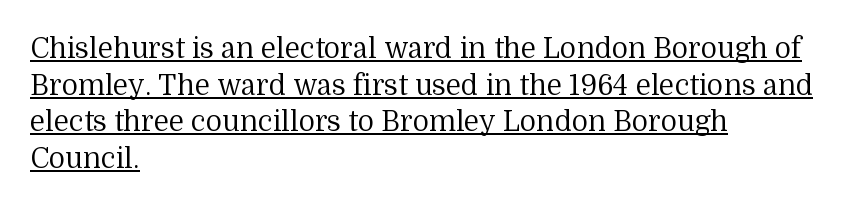
The gaps between neighbouring characters are ordinary and unremarkable. The paragraph shown leans on its left margin. Successive baselines arrive at the customary interval. Note the varied advance widths — an 'i' is clearly narrower than an 'm'. Stroke terminals: seriffed. The cut favours lightness, reaching ordinary text weight at its darkest.
